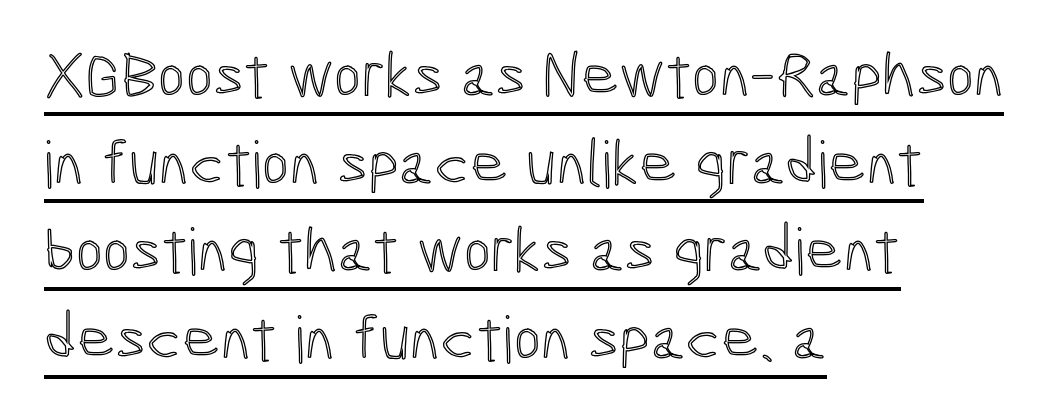
Q: Is the text italic (slanted)? A: No, it is upright.
Q: Is the text underlined? A: Yes.
Q: How is the paragraph aligned? A: Left-aligned.
Q: Is the spacing between letters normal or unusually wide? A: Normal.
Q: Is the spacing between lines tight, normal or loose? A: Normal.
Q: Width (condensed, normal, or wide)? A: Condensed.
Q: x-height? A: Medium.
Q: Monospaced? A: No.
